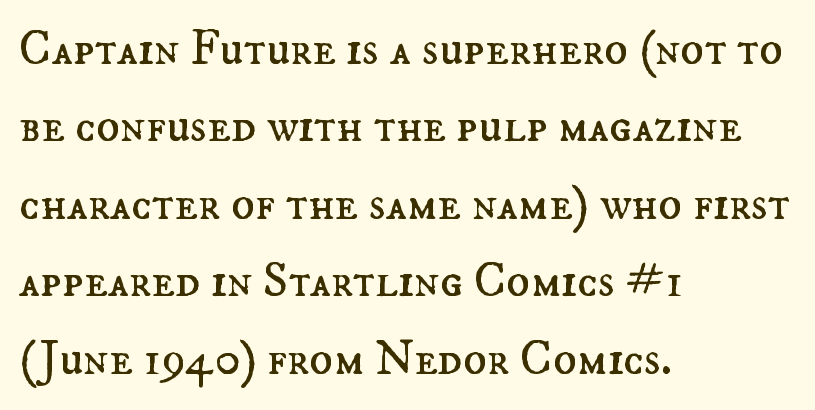
{"italic": "no", "bold": "no", "weight": "regular", "width": "normal", "stroke_contrast": "medium", "x_height": "small", "monospaced": "no", "underline": "no", "align": "left", "line_spacing": "normal", "line_spacing_ratio": 1.58, "letter_spacing": "normal", "letter_spacing_em": 0.0, "glyph_px": 49}
